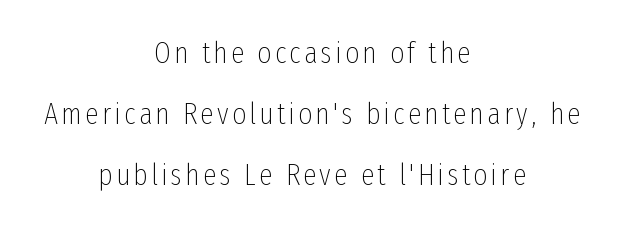
Q: Is the text bold? A: No.
Q: Is the text italic (slanted)? A: No, it is upright.
Q: Is the typeface a serif or a sans-serif typeface? A: Sans-serif.
Q: Is the text underlined? A: No.
Q: How is the paragraph aligned? A: Centered.
Q: Is the spacing between lines tight, normal or loose? A: Loose.
Q: Width (condensed, normal, or wide)? A: Condensed.
Q: Stroke contrast? A: Low.
Q: x-height? A: Medium.
Q: Monospaced? A: No.
